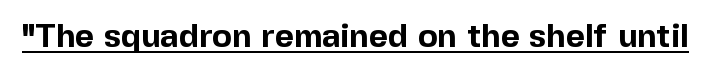
Q: Is the text bold? A: Yes.
Q: Is the text italic (slanted)? A: No, it is upright.
Q: Is the typeface a serif or a sans-serif typeface? A: Sans-serif.
Q: Is the text underlined? A: Yes.
Q: Is the spacing between letters normal or unusually wide? A: Normal.
Q: Width (condensed, normal, or wide)? A: Normal.
Q: x-height? A: Medium.
Q: Monospaced? A: No.
